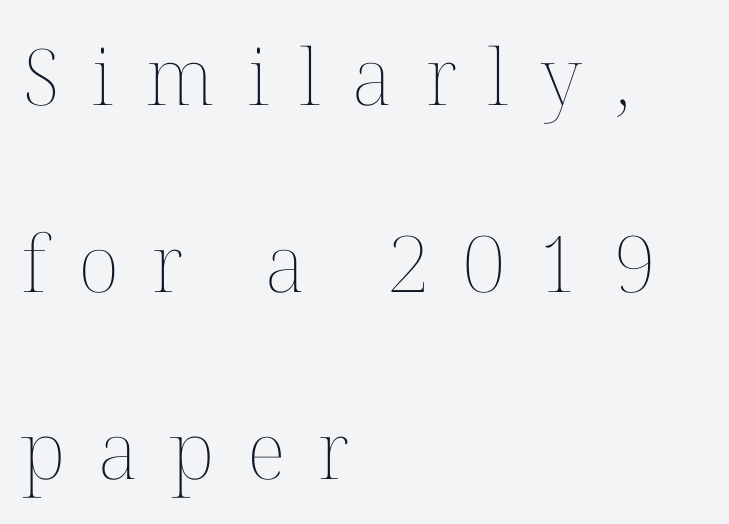
One glance says open: line gaps are wider than usual. Tracking here is generous; glyphs stand well apart from one another. The passage shown is typed in a proportional face where columns would drift. The typesetter chose a ragged-right arrangement here.
